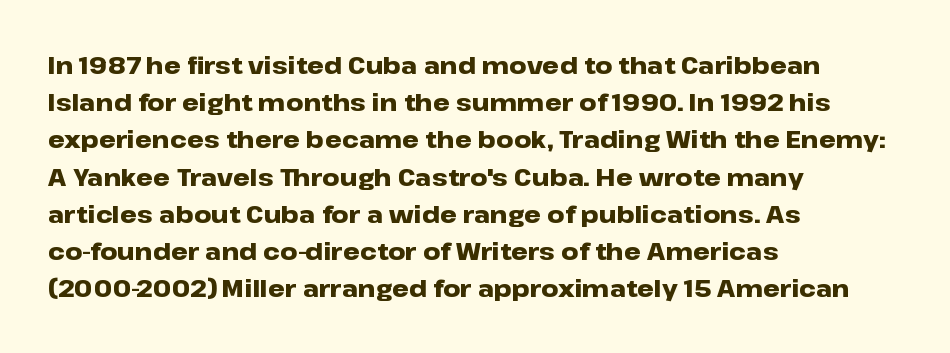
The passage shown has conventional tracking throughout. Underline: absent. The lines in this sample share a left origin and differ only in where they stop. These lines carry a lot of weight — the face is fully bold. Leading: standard. Characters remain perfectly vertical along every line.
